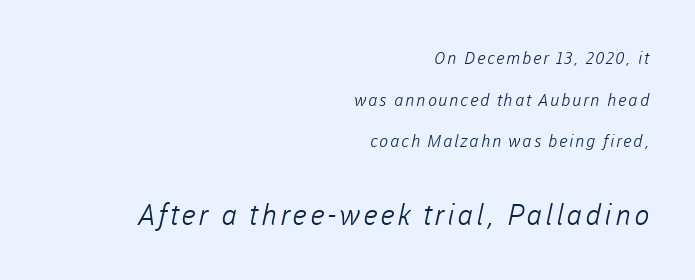
No feet cap the strokes, marking this as sans-serif type. Reading down the block, your eye finds every line finishing at a fixed right position. The specimen omits any rule beneath the text block's lines. Does the bottom block carry the larger type? Yes, it does.
